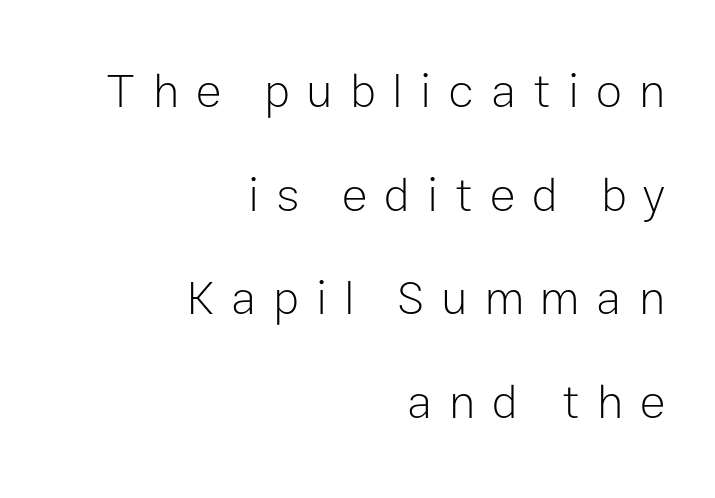
The image shows 48 px light sans-serif type, upright; set right-aligned, loose line spacing (2.16x), unusually wide letter spacing (+0.35 em), not underlined; low stroke contrast and a medium x-height.
